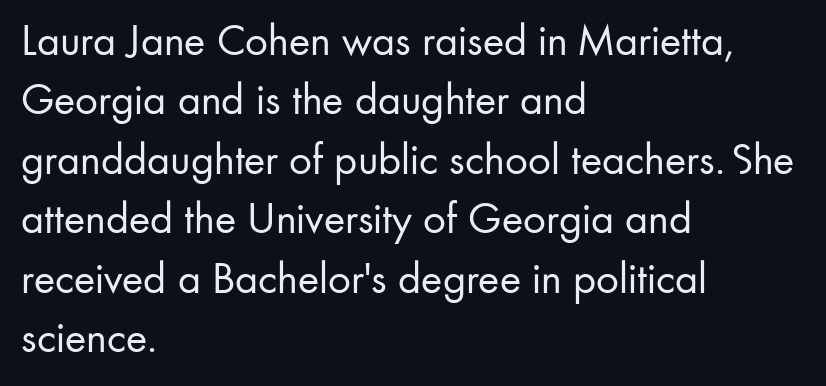
Nobody drew a line under any word here. Evenly set lines give the paragraph a standard silhouette. Default kerning and tracking; the words read as compact shapes. In terms of posture, this sample is upright. Each letter keeps its own natural width here, so spacing adapts to shape. The text was rendered using a sans face with plain stroke endings.
